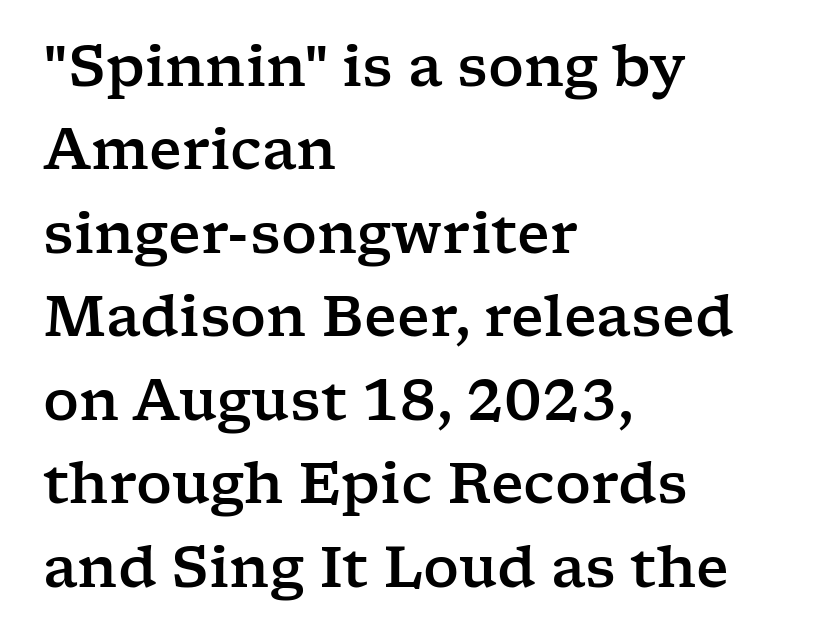
Q: Is the text italic (slanted)? A: No, it is upright.
Q: Is the typeface a serif or a sans-serif typeface? A: Serif.
Q: Is the text underlined? A: No.
Q: How is the paragraph aligned? A: Left-aligned.
Q: Is the spacing between letters normal or unusually wide? A: Normal.
Q: Is the spacing between lines tight, normal or loose? A: Normal.
Q: Width (condensed, normal, or wide)? A: Wide.
Q: Stroke contrast? A: Low.
Q: x-height? A: Medium.
Q: Monospaced? A: No.
